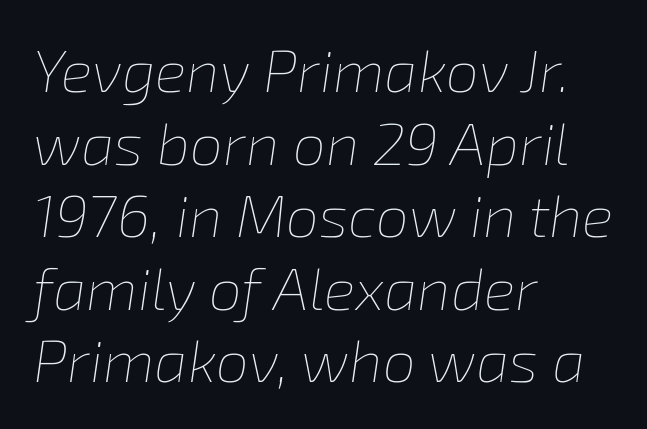
When letters slant like this, we call the style italic. The letters advance in unequal steps, a hallmark of proportional type. Where is the straight margin? On the left. The font sits on the lighter half of the weight spectrum, regular included. Tracking here is standard; glyphs follow each other at the usual distance.
